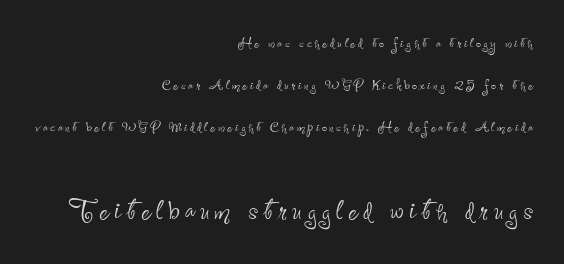
The image shows 36 px thin, condensed sans-serif type; set right-aligned, loose line spacing (2.34x), not underlined; the second (bottom) block is 2.0x larger; low stroke contrast and a small x-height.
